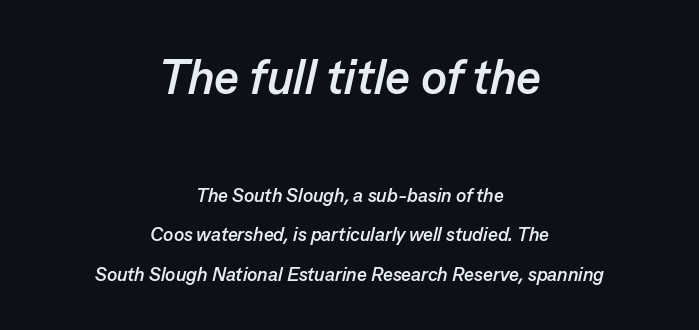
{"italic": "yes", "lean": "right", "slant_degrees": 13, "bold": "yes", "weight": "semibold", "width": "normal", "stroke_contrast": "low", "x_height": "medium", "monospaced": "no", "underline": "no", "align": "center", "line_spacing": "loose", "line_spacing_ratio": 2.06, "letter_spacing": "normal", "letter_spacing_em": 0.0, "larger_block": "first", "size_ratio": 2.53, "glyph_px": 48}
